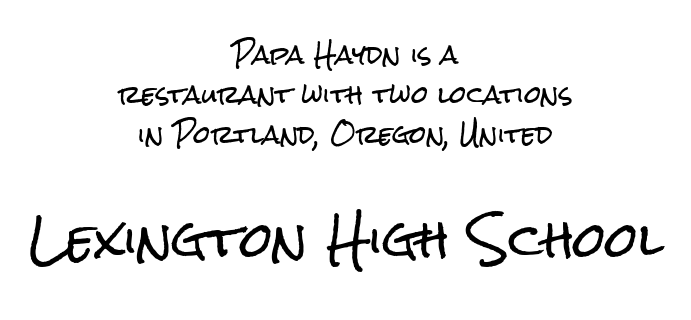
{"serif": "no", "italic": "no", "width": "condensed", "stroke_contrast": "low", "x_height": "medium", "monospaced": "no", "underline": "no", "align": "center", "line_spacing": "normal", "line_spacing_ratio": 1.67, "letter_spacing": "normal", "letter_spacing_em": 0.0, "larger_block": "second", "size_ratio": 1.96, "glyph_px": 47}
